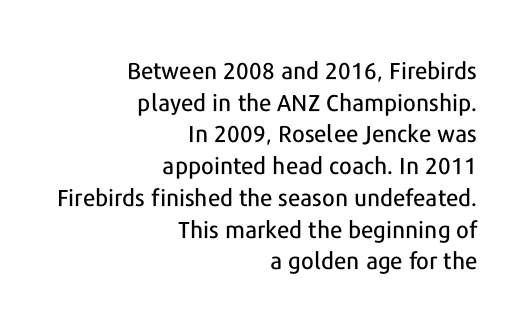
{"italic": "no", "underline": "no", "align": "right", "line_spacing": "normal", "line_spacing_ratio": 1.38, "letter_spacing": "normal", "letter_spacing_em": 0.0, "glyph_px": 23}
